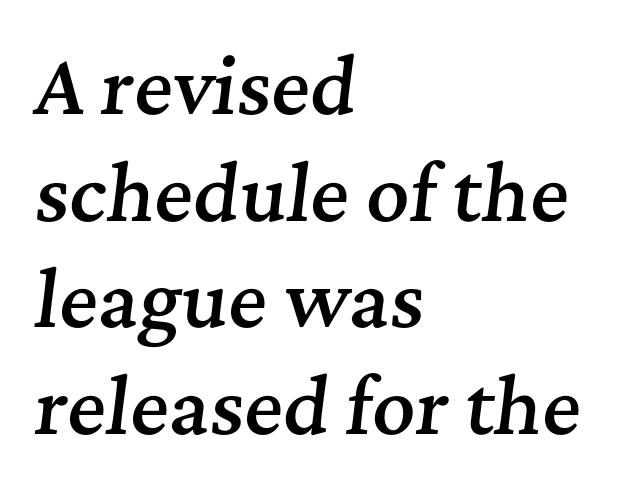
{"serif": "yes", "italic": "yes", "lean": "right", "slant_degrees": 7, "bold": "semi", "weight": "semibold", "width": "normal", "stroke_contrast": "medium", "x_height": "medium", "monospaced": "no", "underline": "no", "align": "left", "line_spacing": "normal", "line_spacing_ratio": 1.44, "letter_spacing": "normal", "letter_spacing_em": 0.0, "glyph_px": 74}
